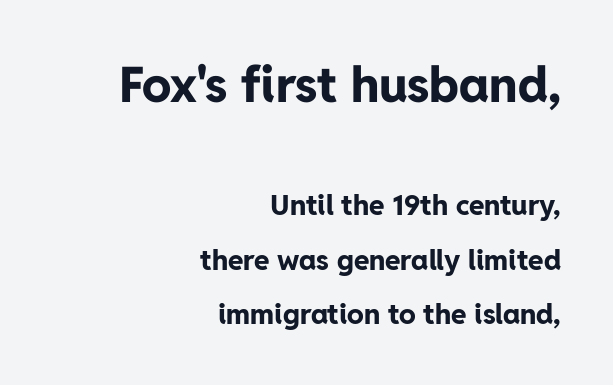
{"serif": "no", "italic": "no", "bold": "yes", "weight": "bold", "width": "normal", "stroke_contrast": "low", "x_height": "medium", "monospaced": "no", "underline": "no", "align": "right", "line_spacing": "loose", "line_spacing_ratio": 1.94, "letter_spacing": "normal", "letter_spacing_em": 0.0, "larger_block": "first", "size_ratio": 1.75, "glyph_px": 49}
